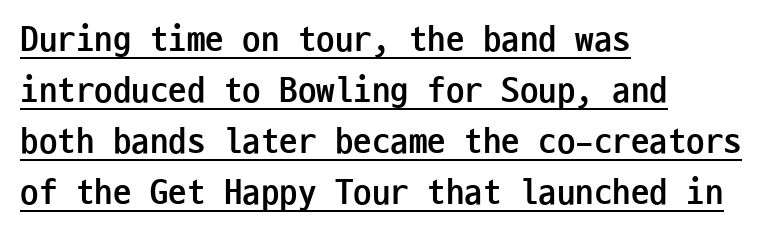
Q: Is the text bold? A: Yes.
Q: Is the text italic (slanted)? A: No, it is upright.
Q: Is the typeface a serif or a sans-serif typeface? A: Sans-serif.
Q: Is the text underlined? A: Yes.
Q: How is the paragraph aligned? A: Left-aligned.
Q: Is the spacing between letters normal or unusually wide? A: Normal.
Q: Is the spacing between lines tight, normal or loose? A: Normal.
Q: Width (condensed, normal, or wide)? A: Condensed.
Q: Stroke contrast? A: Low.
Q: x-height? A: Medium.
Q: Monospaced? A: Yes.
